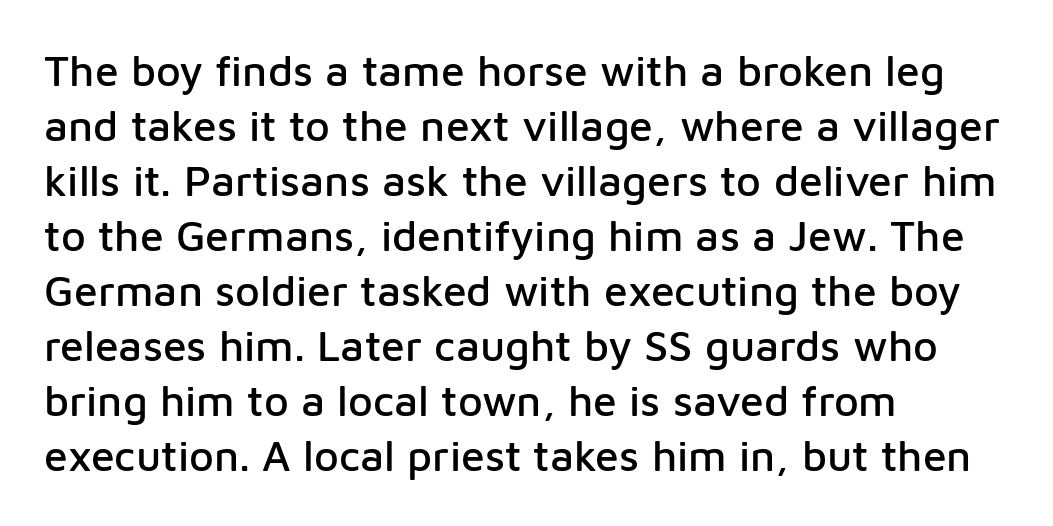
The image shows 43 px sans-serif type, upright; set left-aligned, normal line spacing (1.28x), normal letter spacing, not underlined; low stroke contrast and a medium x-height.
